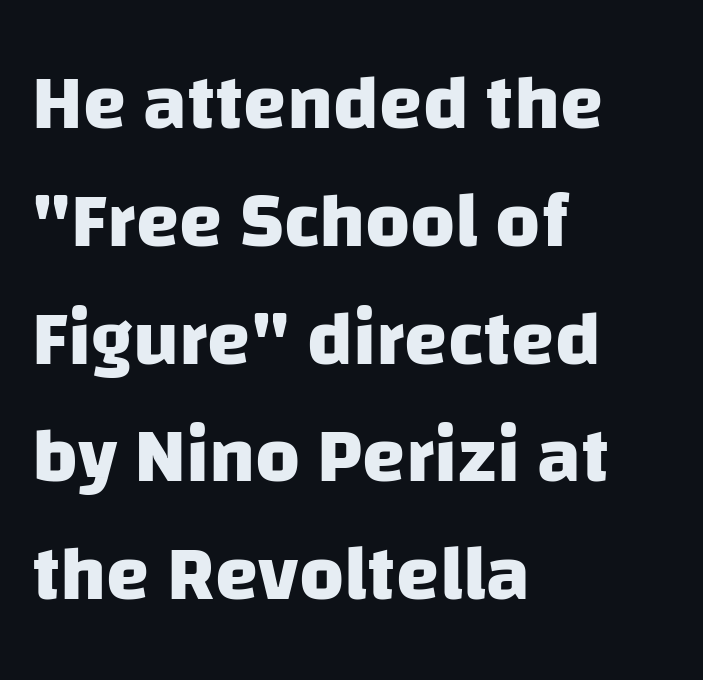
Each new line begins a customary step beneath the previous one. Looks like regular typesetting: each glyph gets only the width it needs. These lines keep a tight, regular rhythm from letter to letter. The zone under the glyphs is completely vacant. I'd describe the lettering as bold — thick and assertive.
